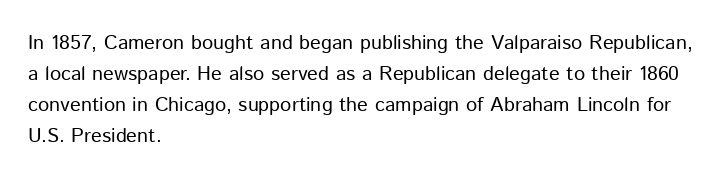
Q: Is the text bold? A: No.
Q: Is the text italic (slanted)? A: No, it is upright.
Q: Is the text underlined? A: No.
Q: How is the paragraph aligned? A: Left-aligned.
Q: Is the spacing between letters normal or unusually wide? A: Normal.
Q: Is the spacing between lines tight, normal or loose? A: Normal.
